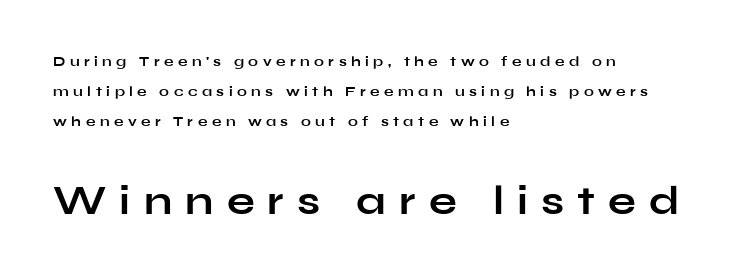
Q: Is the text bold? A: Yes.
Q: Is the text italic (slanted)? A: No, it is upright.
Q: Is the typeface a serif or a sans-serif typeface? A: Sans-serif.
Q: Is the text underlined? A: No.
Q: How is the paragraph aligned? A: Left-aligned.
Q: Is the spacing between letters normal or unusually wide? A: Unusually wide.
Q: Is the spacing between lines tight, normal or loose? A: Loose.
Q: Which block of text is set in a larger size, the first (top) or the second (bottom)? A: The second (bottom) one.
Q: Width (condensed, normal, or wide)? A: Wide.
Q: Stroke contrast? A: Low.
Q: x-height? A: Medium.
Q: Monospaced? A: No.
